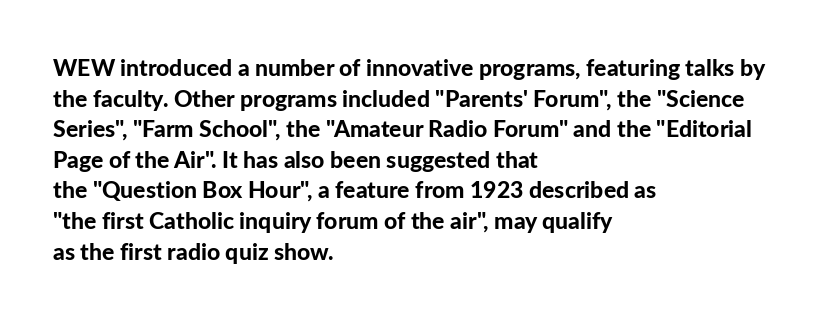
The image shows 23 px bold type, upright; set left-aligned, normal line spacing (1.33x), normal letter spacing, not underlined.
